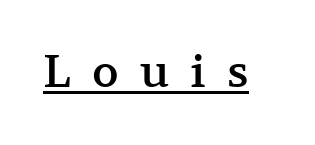
The image shows 45 px serif type, upright; set unusually wide letter spacing (+0.47 em), underlined; medium stroke contrast and a medium x-height.
